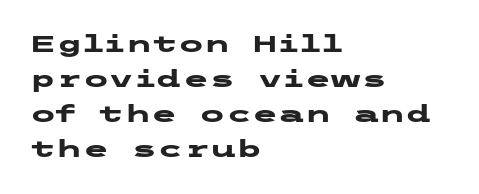
{"italic": "no", "bold": "yes", "underline": "no", "align": "left", "line_spacing": "normal", "line_spacing_ratio": 1.46, "letter_spacing": "normal", "letter_spacing_em": 0.0, "glyph_px": 24}
